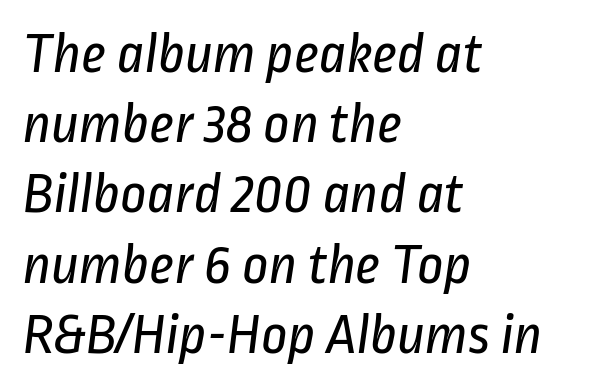
Inter-character spacing is left at the font's built-in metrics. A light-to-regular cut is what we see here. Left-aligned paragraph, ragged on the right. Clear beneath every line of the passage.
